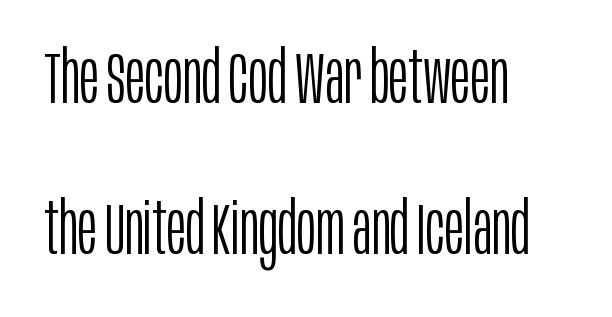
{"serif": "no", "italic": "no", "bold": "no", "weight": "light", "width": "condensed", "stroke_contrast": "low", "x_height": "large", "monospaced": "no", "underline": "no", "align": "left", "line_spacing": "loose", "line_spacing_ratio": 2.07, "letter_spacing": "normal", "letter_spacing_em": 0.0, "glyph_px": 73}
